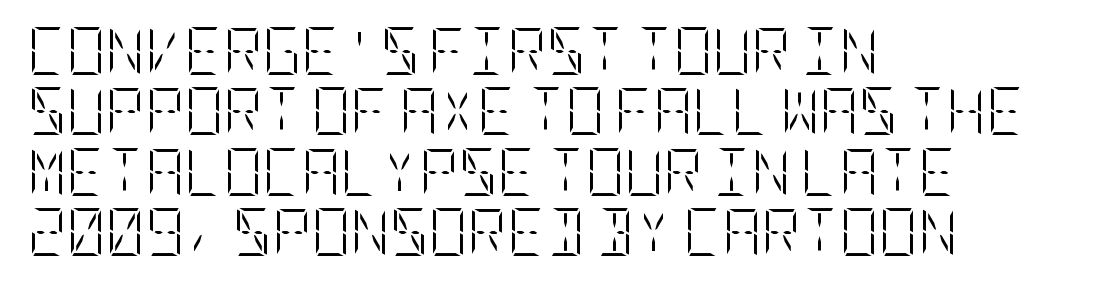
{"italic": "no", "bold": "no", "weight": "light", "width": "condensed", "stroke_contrast": "low", "x_height": "large", "underline": "no", "align": "left", "line_spacing": "normal", "line_spacing_ratio": 1.26, "letter_spacing": "normal", "letter_spacing_em": 0.0, "glyph_px": 48}
